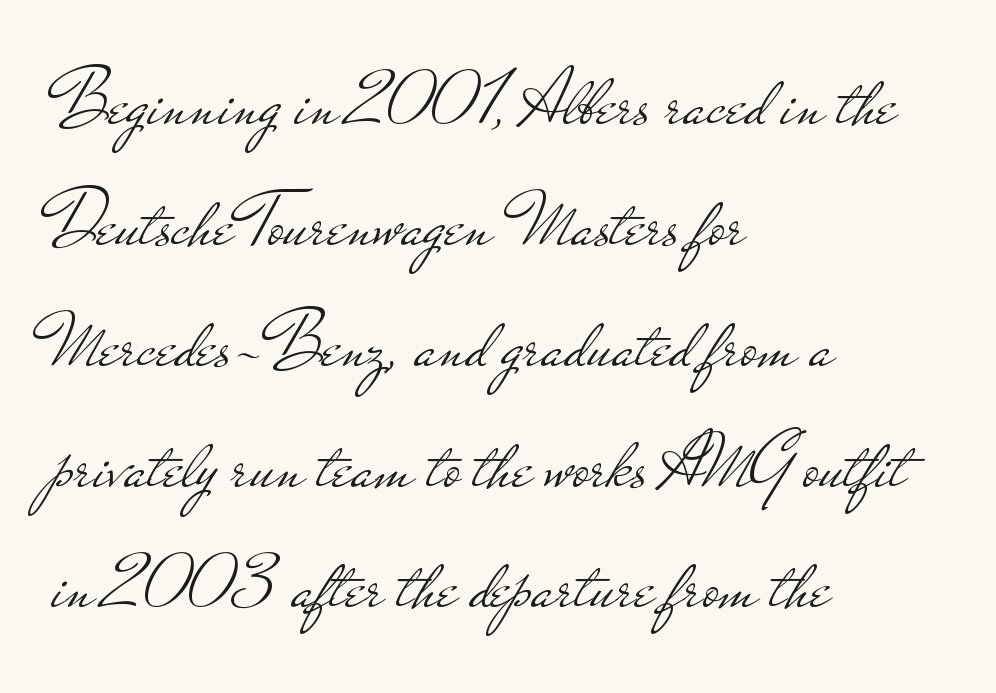
Q: Is the text bold? A: No.
Q: Is the text italic (slanted)? A: Yes.
Q: Is the typeface a serif or a sans-serif typeface? A: Sans-serif.
Q: Is the text underlined? A: No.
Q: How is the paragraph aligned? A: Left-aligned.
Q: Is the spacing between letters normal or unusually wide? A: Normal.
Q: Is the spacing between lines tight, normal or loose? A: Normal.
Q: Width (condensed, normal, or wide)? A: Wide.
Q: Stroke contrast? A: Low.
Q: x-height? A: Small.
Q: Monospaced? A: No.
